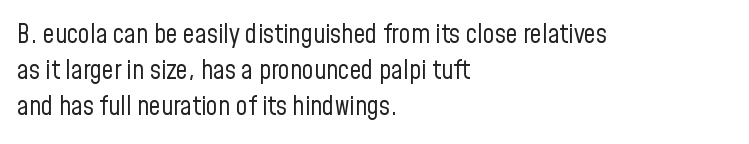
{"italic": "no", "bold": "no", "underline": "no", "align": "left", "line_spacing": "normal", "line_spacing_ratio": 1.39, "letter_spacing": "normal", "letter_spacing_em": 0.0, "glyph_px": 26}
